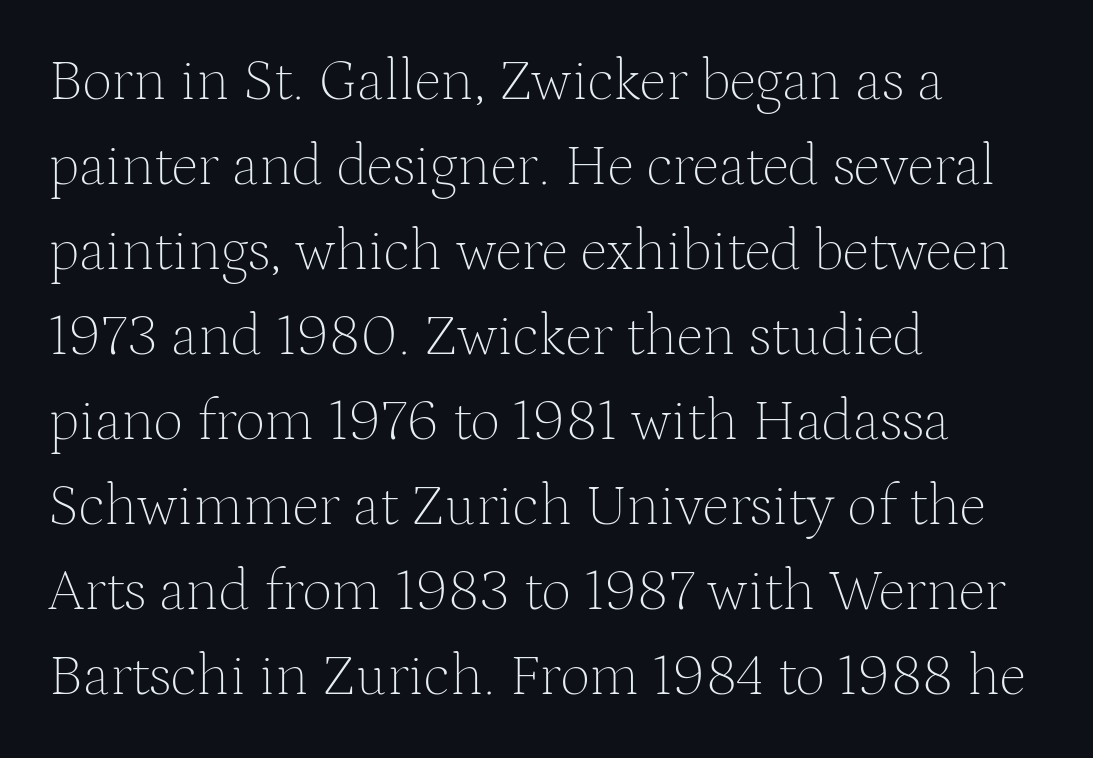
The image shows 59 px thin serif type, upright; set left-aligned, normal line spacing (1.44x), normal letter spacing, not underlined; medium stroke contrast and a medium x-height.
